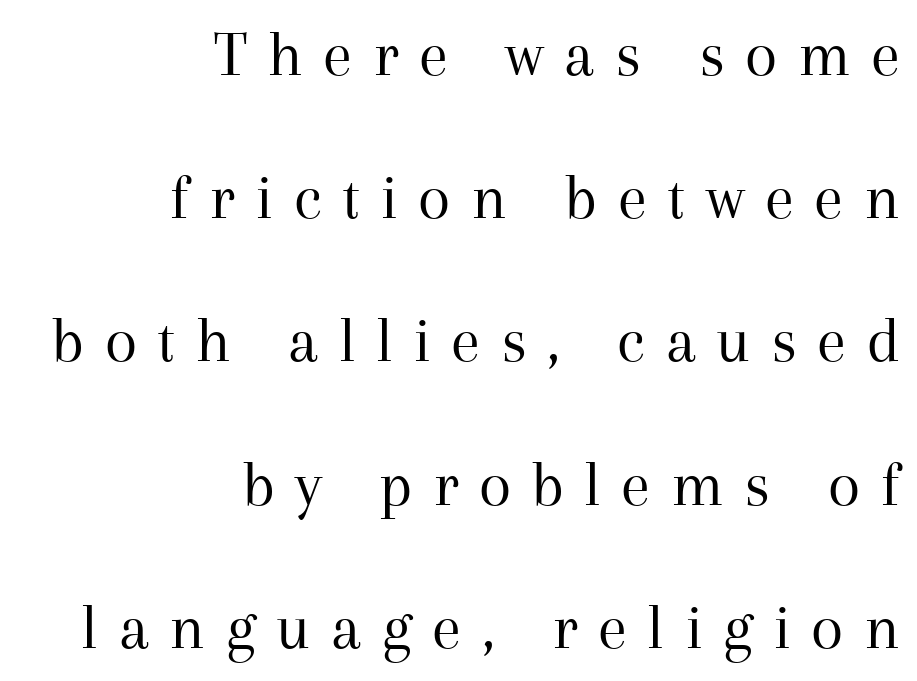
Q: Is the text bold? A: No.
Q: Is the text italic (slanted)? A: No, it is upright.
Q: Is the typeface a serif or a sans-serif typeface? A: Serif.
Q: Is the text underlined? A: No.
Q: How is the paragraph aligned? A: Right-aligned.
Q: Is the spacing between letters normal or unusually wide? A: Unusually wide.
Q: Is the spacing between lines tight, normal or loose? A: Loose.
Q: Width (condensed, normal, or wide)? A: Normal.
Q: Stroke contrast? A: Medium.
Q: x-height? A: Medium.
Q: Monospaced? A: No.
